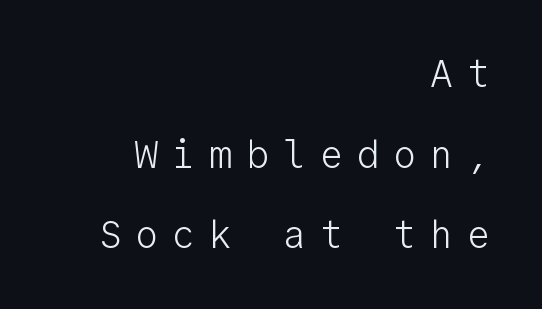
The lettering holds an erect, upright posture throughout. Compared with typical paragraphs, the rows here are farther apart. This rendering employs a face without finishing strokes, i.e., a sans-serif. All the whitespace from short lines collects on the left. Spacing verdict: monospaced, one width for all characters.
